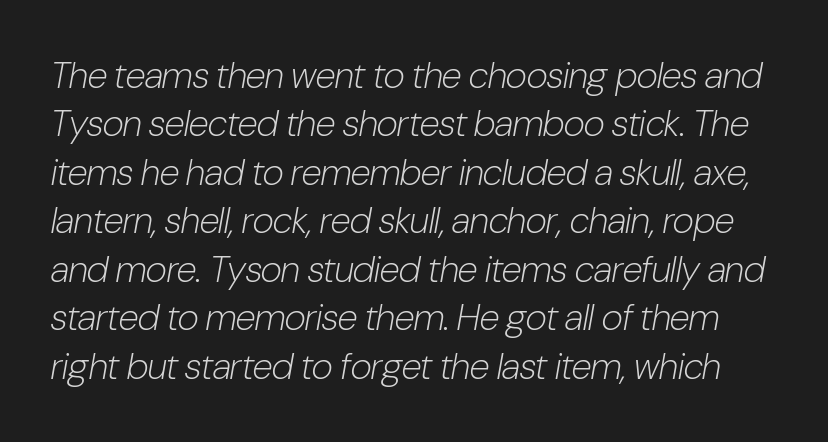
The image shows 37 px light, condensed type, italic (leaning right); set normal line spacing (1.31x), normal letter spacing, not underlined; low stroke contrast and a medium x-height.
